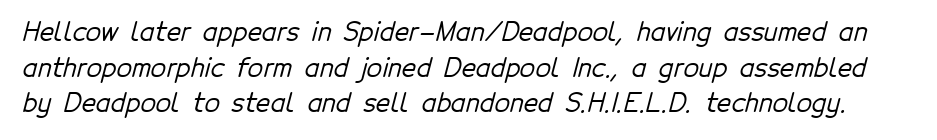
The image shows 25 px text type; set normal line spacing (1.43x), normal letter spacing, not underlined.
